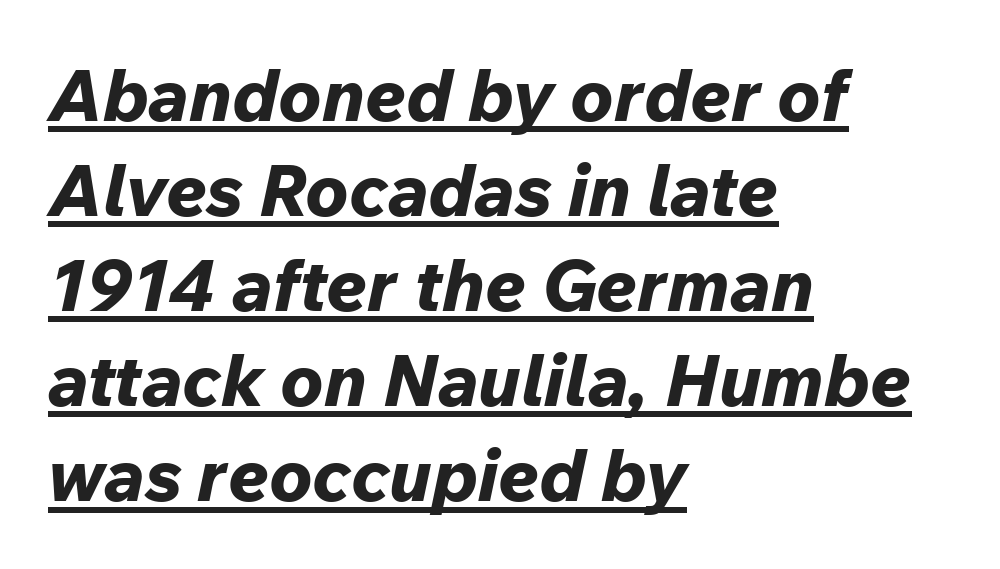
The typesetter chose a ragged-right arrangement here. A typesetter would mark this as italic. Weight: bold. Honestly, the letter spacing is just normal — you wouldn't notice it. This is underlined copy, the kind a proofreader might mark for attention. The designer left line spacing at the default.
